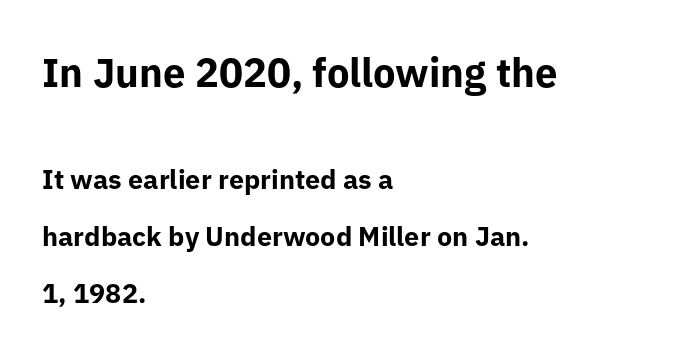
The image shows 40 px bold sans-serif type, upright; set left-aligned, loose line spacing (2.11x), normal letter spacing, not underlined; the first (top) block is 1.48x larger; low stroke contrast and a medium x-height.
